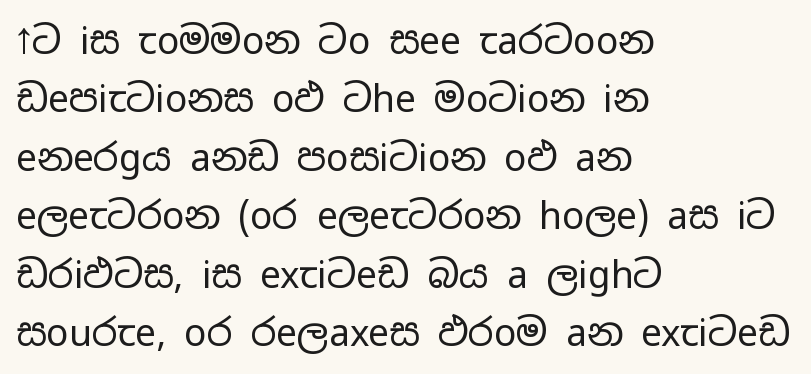
The image shows 37 px regular-weight, wide sans-serif type, upright; set left-aligned, normal line spacing (1.58x), normal letter spacing, not underlined; low stroke contrast and a medium x-height.
